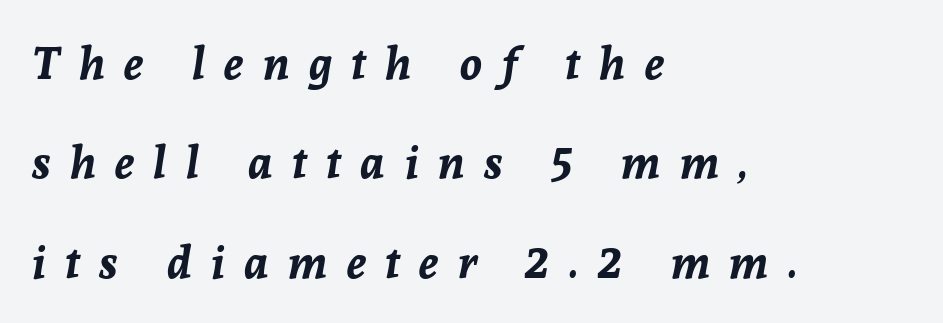
Heft: maximum for text — a bold. The passage shown has open, widely tracked lettering throughout. The zone under the glyphs is completely vacant. The typography opts for an oblique posture over an upright one. The passage shown is typed in a proportional face where columns would drift. If you measured baseline to baseline, you'd find a long distance.
